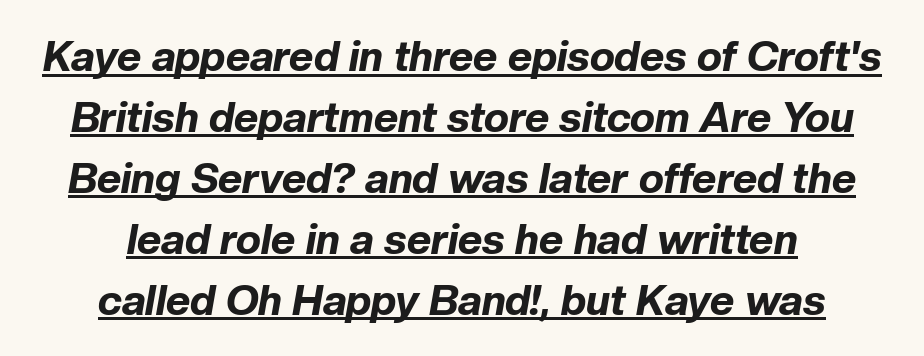
The image shows 42 px bold type, italic (leaning right); set centered, normal line spacing (1.45x), normal letter spacing, underlined; low stroke contrast and a medium x-height.
